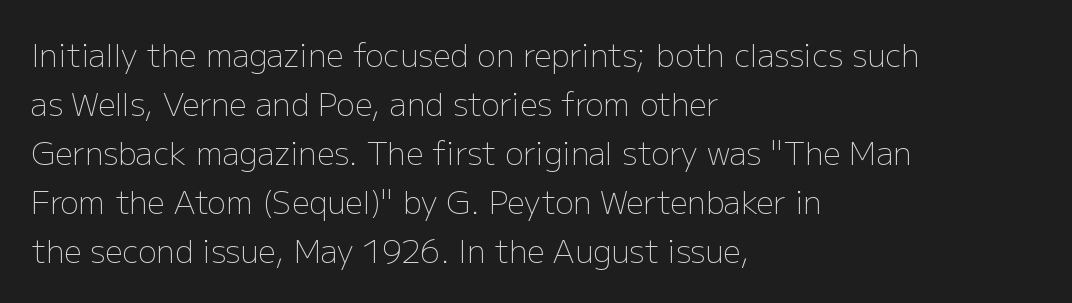
The image shows 31 px light sans-serif type, upright; set left-aligned, normal line spacing (1.58x), normal letter spacing, not underlined; low stroke contrast and a medium x-height.
